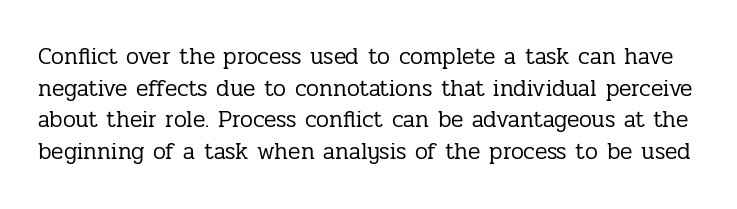
Only glyphs here, with clear space below each row. These lines sit exactly where default settings would place them. Stem width sits at or under what a default text font uses. You can tell it's not italic because the verticals are truly vertical.
